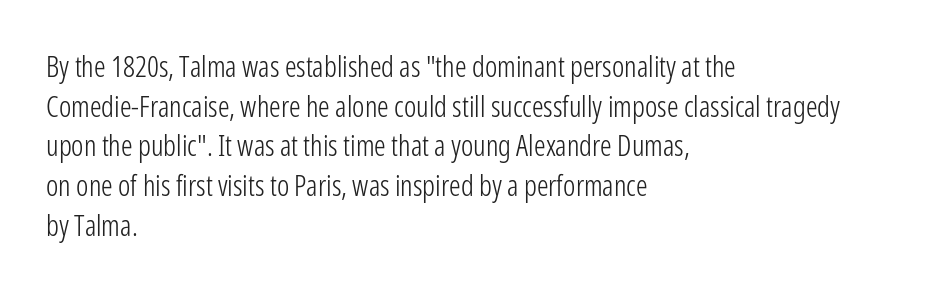
All the whitespace from short lines collects on the right. Weight: not bold — regular or lighter. Compared with typical body copy, the letter spacing here is the same. The leading is moderate, giving the passage an even texture. The font's upright variant was chosen for this text.
